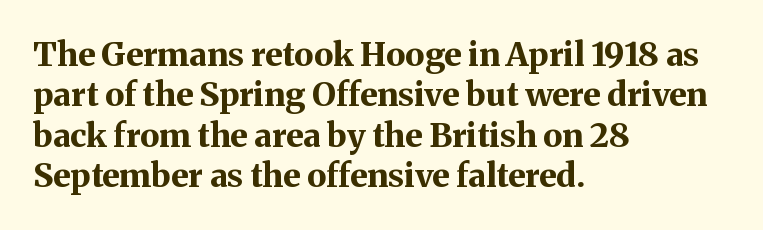
{"serif": "yes", "italic": "no", "bold": "yes", "weight": "bold", "width": "normal", "stroke_contrast": "medium", "x_height": "medium", "monospaced": "no", "underline": "no", "align": "left", "line_spacing_ratio": 1.22, "letter_spacing": "normal", "letter_spacing_em": 0.0, "glyph_px": 33}
